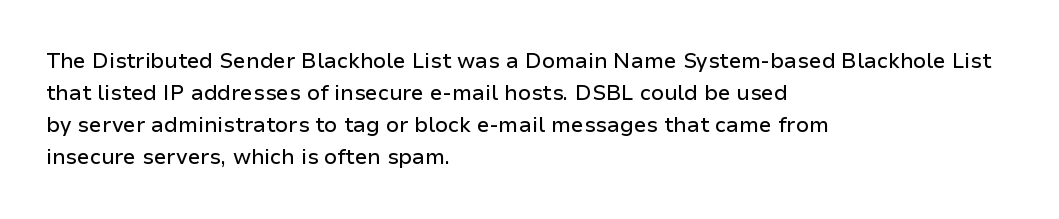
{"italic": "no", "underline": "no", "align": "left", "line_spacing": "normal", "line_spacing_ratio": 1.53, "letter_spacing": "normal", "letter_spacing_em": 0.0, "glyph_px": 21}
